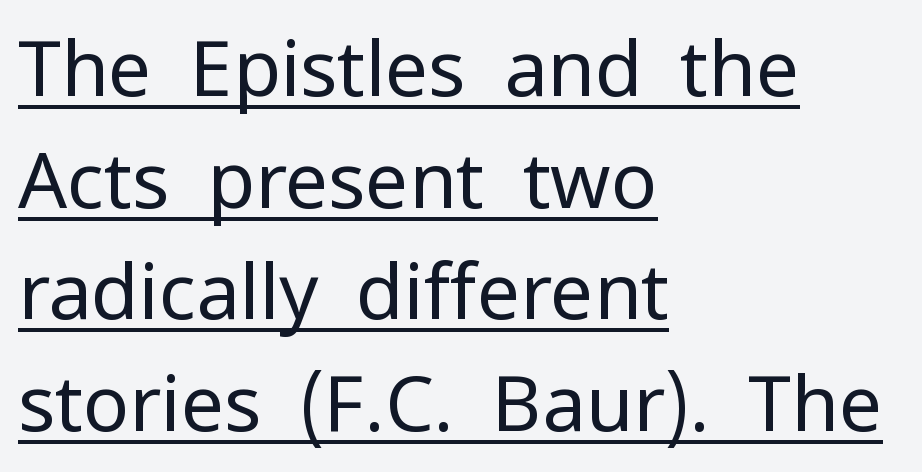
{"serif": "no", "italic": "no", "bold": "no", "weight": "regular", "width": "normal", "stroke_contrast": "low", "x_height": "medium", "monospaced": "no", "underline": "yes", "align": "left", "line_spacing": "normal", "line_spacing_ratio": 1.45, "letter_spacing": "normal", "letter_spacing_em": 0.0, "glyph_px": 77}
